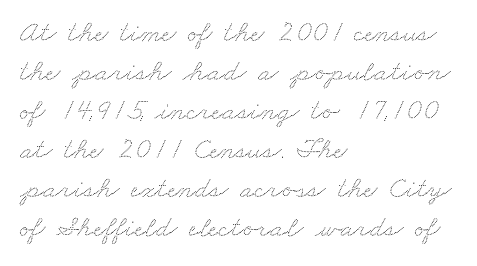
Q: Is the text underlined? A: No.
Q: How is the paragraph aligned? A: Left-aligned.
Q: Is the spacing between letters normal or unusually wide? A: Normal.
Q: Is the spacing between lines tight, normal or loose? A: Normal.
Q: Width (condensed, normal, or wide)? A: Wide.
Q: Stroke contrast? A: Low.
Q: x-height? A: Small.
Q: Monospaced? A: No.
